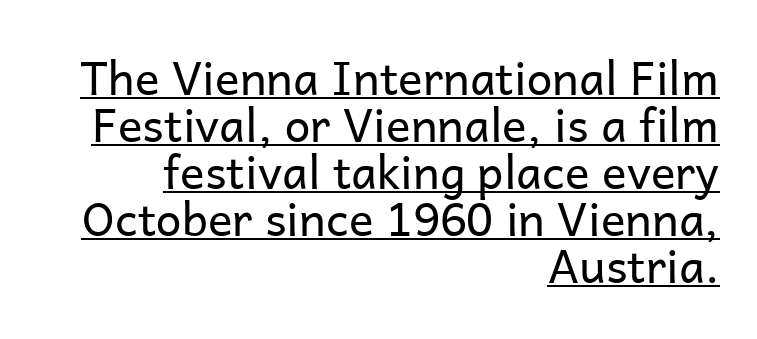
{"serif": "no", "italic": "no", "bold": "no", "weight": "regular", "width": "normal", "stroke_contrast": "low", "x_height": "medium", "monospaced": "no", "underline": "yes", "align": "right", "line_spacing": "tight", "line_spacing_ratio": 1.02, "letter_spacing": "normal", "letter_spacing_em": 0.0, "glyph_px": 46}
